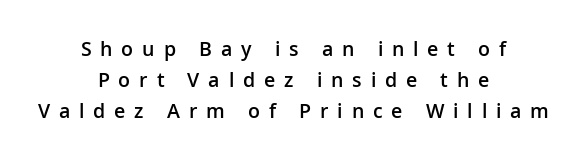
Q: Is the text bold? A: Semi-bold.
Q: Is the text italic (slanted)? A: No, it is upright.
Q: Is the text underlined? A: No.
Q: How is the paragraph aligned? A: Centered.
Q: Is the spacing between letters normal or unusually wide? A: Unusually wide.
Q: Is the spacing between lines tight, normal or loose? A: Normal.
